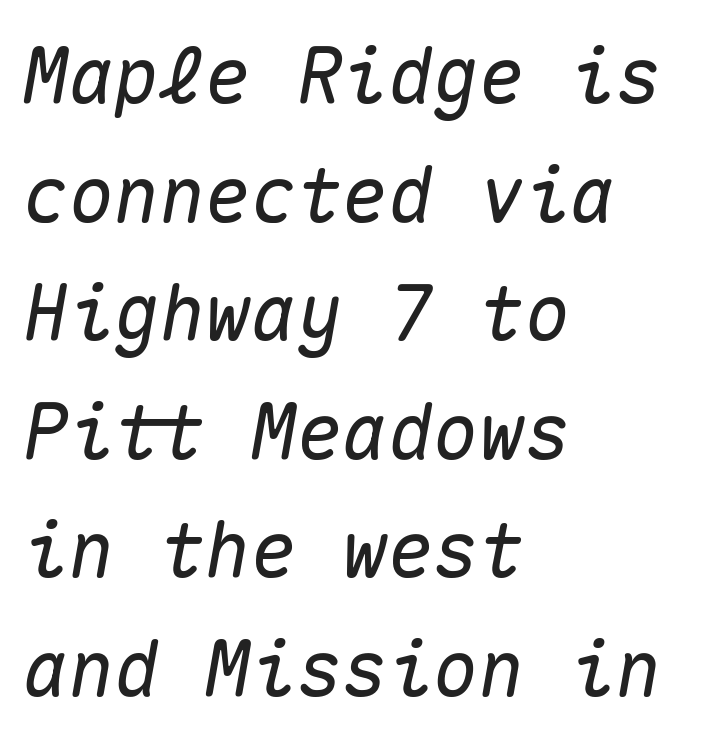
The image shows 76 px text type, italic (leaning right), monospaced; set left-aligned, normal line spacing (1.56x), normal letter spacing, not underlined; medium stroke contrast and a medium x-height.
